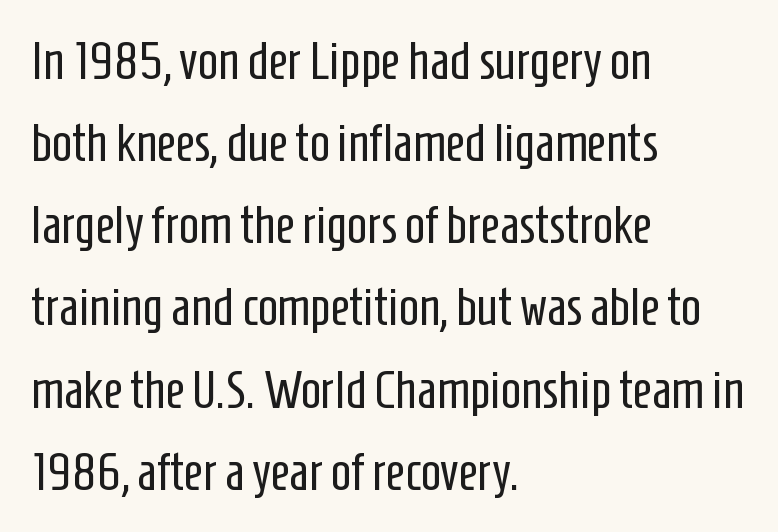
Q: Is the text bold? A: No.
Q: Is the text italic (slanted)? A: No, it is upright.
Q: Is the typeface a serif or a sans-serif typeface? A: Sans-serif.
Q: Is the text underlined? A: No.
Q: How is the paragraph aligned? A: Left-aligned.
Q: Is the spacing between letters normal or unusually wide? A: Normal.
Q: Is the spacing between lines tight, normal or loose? A: Normal.
Q: Width (condensed, normal, or wide)? A: Condensed.
Q: Stroke contrast? A: Low.
Q: x-height? A: Medium.
Q: Monospaced? A: No.
